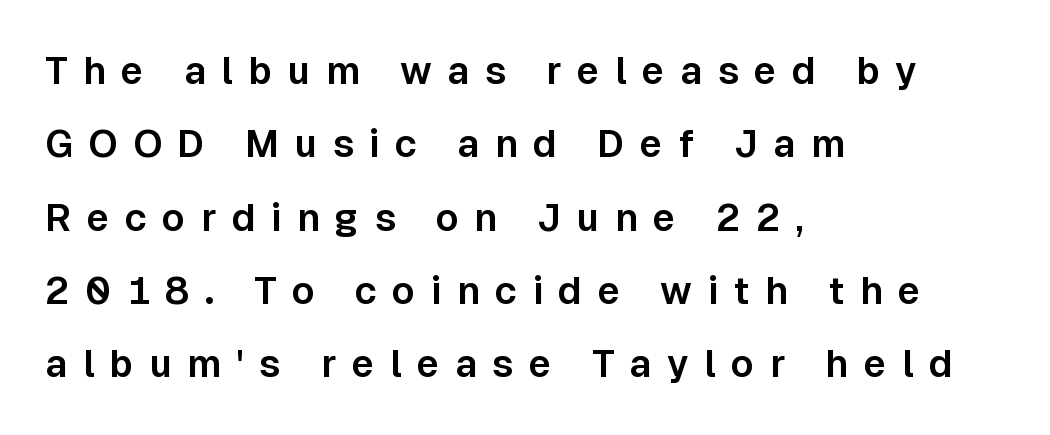
Proportional: the letters do not fall into vertical columns. In terms of letterspacing, this is a distinctly airy, spread setting. A student would call this left alignment; a typographer would say flush left, rag right. Ascenders rise straight up at ninety degrees. Typographically, this falls in the sans-serif category.
